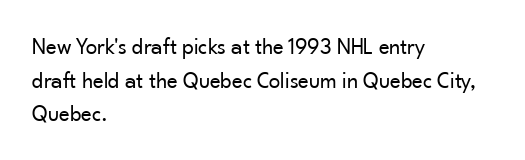
What stands out about the letter spacing? Nothing — it is the standard amount. Type without underlining. You can tell it's not italic because the verticals are truly vertical. Is there much room between lines? A standard amount, neither cramped nor airy.
